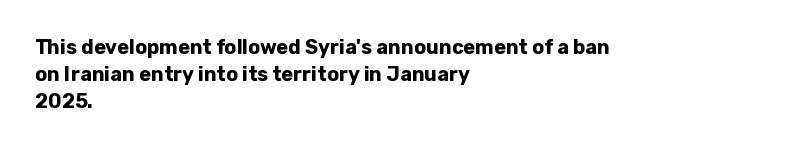
Vertical strokes here are truly vertical. Line spacing here is normal. The rendering anchors every line to the left-hand side. Short note: letters normally spaced. Has an underline been added? It has not. The sample has been set heavy, in full bold.
